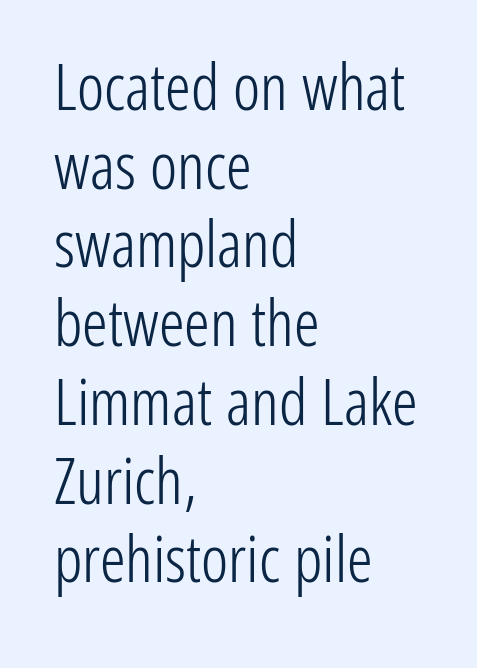
Q: Is the text bold? A: No.
Q: Is the text italic (slanted)? A: No, it is upright.
Q: Is the typeface a serif or a sans-serif typeface? A: Sans-serif.
Q: Is the text underlined? A: No.
Q: How is the paragraph aligned? A: Left-aligned.
Q: Is the spacing between letters normal or unusually wide? A: Normal.
Q: Width (condensed, normal, or wide)? A: Condensed.
Q: Stroke contrast? A: Low.
Q: x-height? A: Medium.
Q: Monospaced? A: No.
